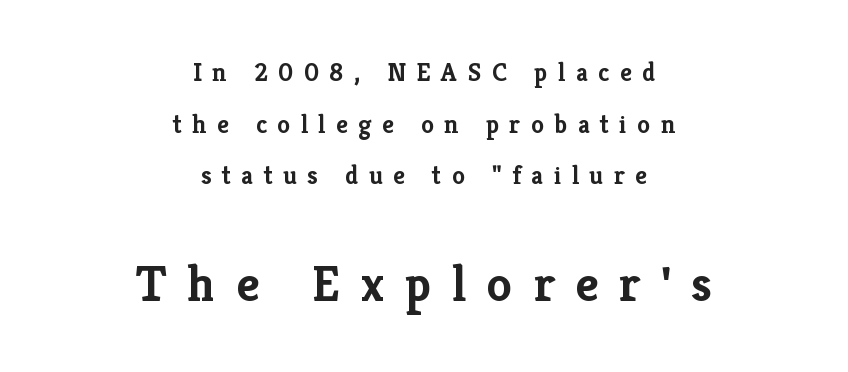
The image shows 51 px semibold serif type, upright; set centered, loose line spacing (1.99x), unusually wide letter spacing (+0.4 em), not underlined; the second (bottom) block is 1.96x larger; low stroke contrast and a medium x-height.
